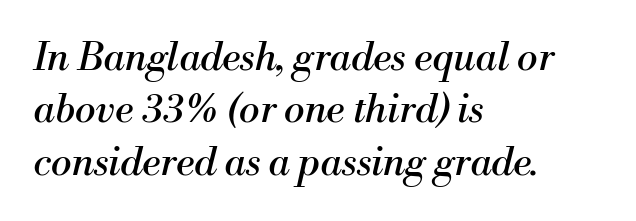
Q: Is the text bold? A: No.
Q: Is the text italic (slanted)? A: Yes, it leans right by about 13 degrees.
Q: Is the typeface a serif or a sans-serif typeface? A: Serif.
Q: Is the text underlined? A: No.
Q: How is the paragraph aligned? A: Left-aligned.
Q: Is the spacing between letters normal or unusually wide? A: Normal.
Q: Is the spacing between lines tight, normal or loose? A: Normal.
Q: Width (condensed, normal, or wide)? A: Normal.
Q: Stroke contrast? A: Medium.
Q: x-height? A: Small.
Q: Monospaced? A: No.
